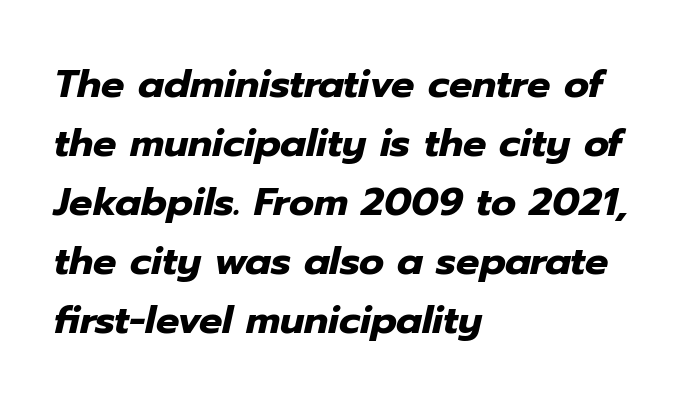
The image shows 39 px heavy type, italic (leaning right); set left-aligned, normal line spacing (1.51x), normal letter spacing, not underlined; low stroke contrast and a medium x-height.
